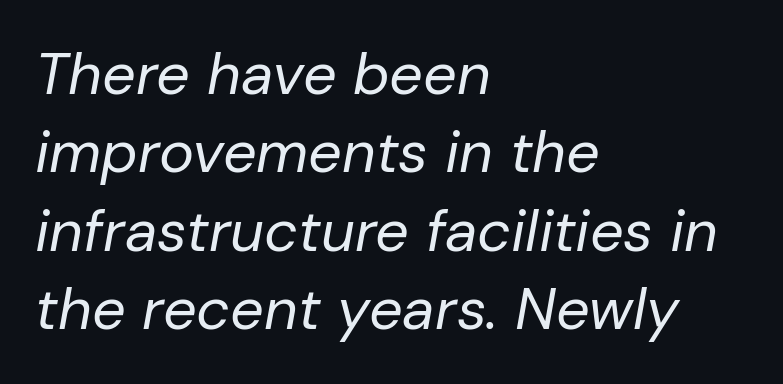
The image shows 59 px regular-weight type, italic (leaning right); set left-aligned, normal line spacing (1.33x), normal letter spacing, not underlined; low stroke contrast and a medium x-height.
